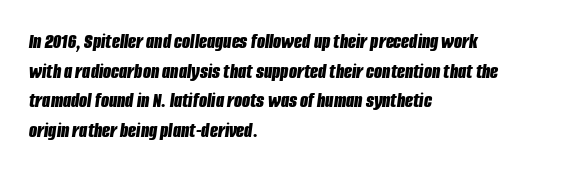
The image shows 21 px bold type, italic (leaning right); set left-aligned, normal line spacing (1.41x), normal letter spacing, not underlined.
